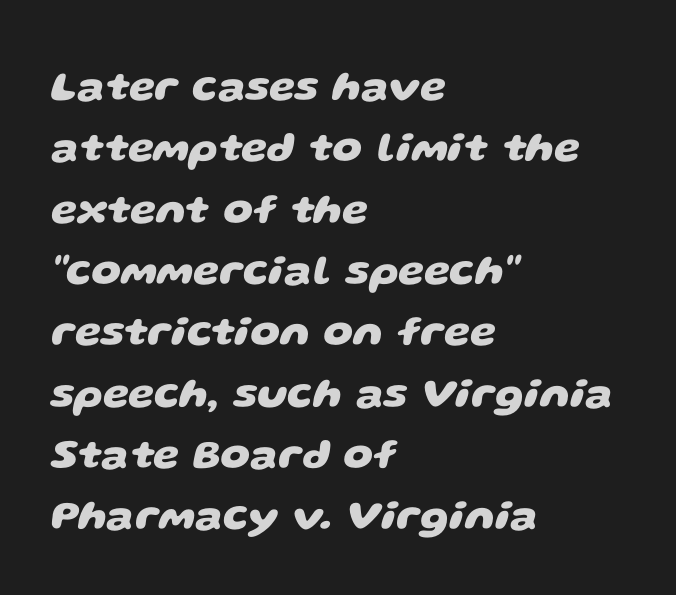
{"serif": "no", "bold": "yes", "weight": "heavy", "width": "wide", "stroke_contrast": "low", "x_height": "large", "monospaced": "no", "underline": "no", "align": "left", "line_spacing": "normal", "line_spacing_ratio": 1.46, "letter_spacing": "normal", "letter_spacing_em": 0.0, "glyph_px": 42}
